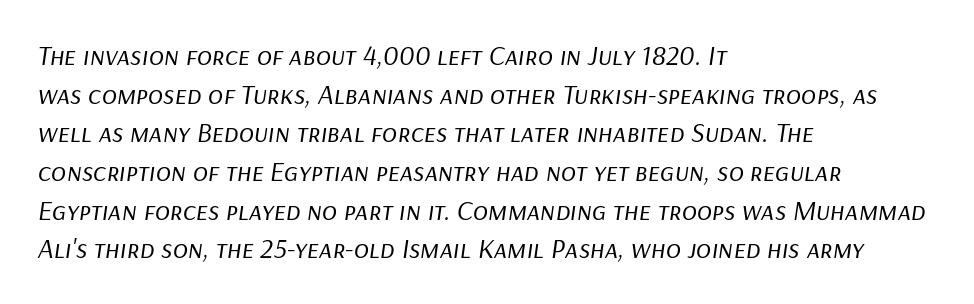
The face used here is rendered with its standard letterfit. The passage shown is not bold in any degree. The setting favours the left margin, as ordinary paragraphs usually do. The axis of the letterforms is tilted away from vertical. Descenders are the only things crossing below the line. These lines are rendered in a variable-pitch font.
